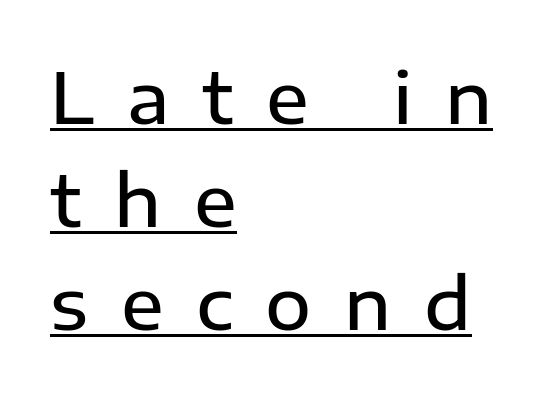
The passage shown is typed in a proportional face where columns would drift. The rendering uses a semibold face; strokes are thickened but not to full bold. Normally led — the rows are evenly, conventionally spaced. Students, note that the glyphs here are deliberately spaced far apart.
